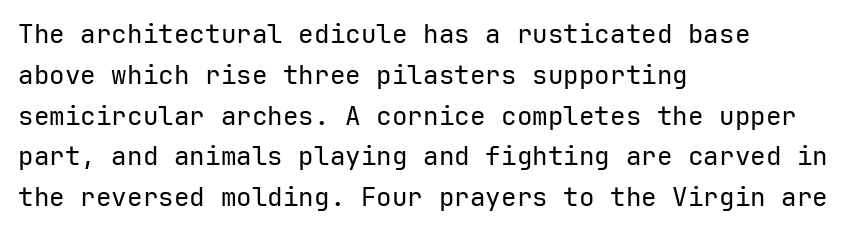
The image shows 26 px text type, upright; set left-aligned, normal line spacing (1.57x), normal letter spacing, not underlined.
